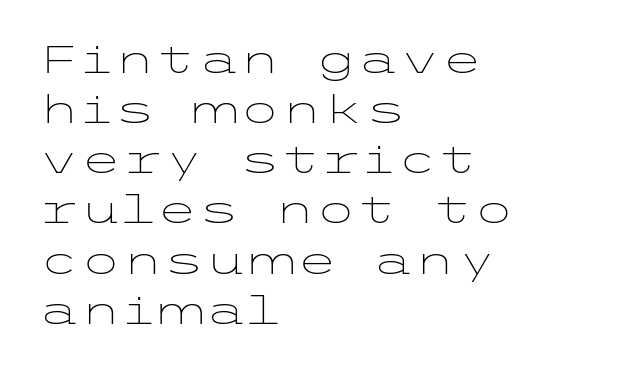
The image shows 38 px light, wide sans-serif type, upright; set left-aligned, normal line spacing (1.32x), normal letter spacing, not underlined; low stroke contrast and a medium x-height.
